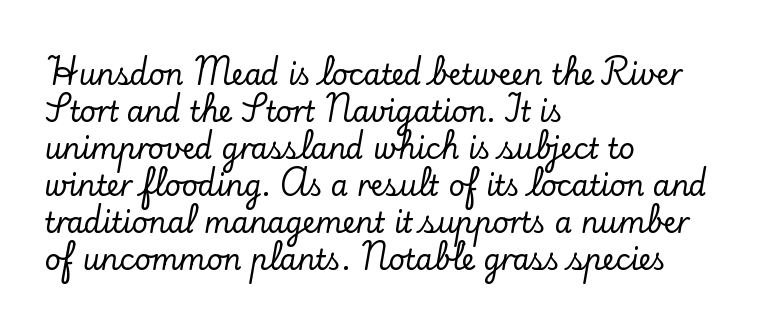
Q: Is the text italic (slanted)? A: Yes.
Q: Is the typeface a serif or a sans-serif typeface? A: Serif.
Q: Is the text underlined? A: No.
Q: How is the paragraph aligned? A: Left-aligned.
Q: Is the spacing between letters normal or unusually wide? A: Normal.
Q: Is the spacing between lines tight, normal or loose? A: Normal.
Q: Width (condensed, normal, or wide)? A: Normal.
Q: Stroke contrast? A: Low.
Q: x-height? A: Small.
Q: Monospaced? A: No.
